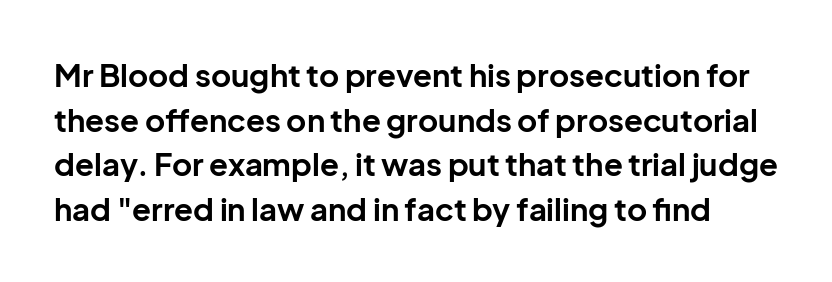
No word sits above an underline. Style check: upright. The face used here has the dense, thick strokes of a bold. Is this a fixed-width face? No — the glyphs have proportional, varying widths. The text was rendered using a sans face with plain stroke endings. The block of text has a typical density, with ordinary space between rows.
